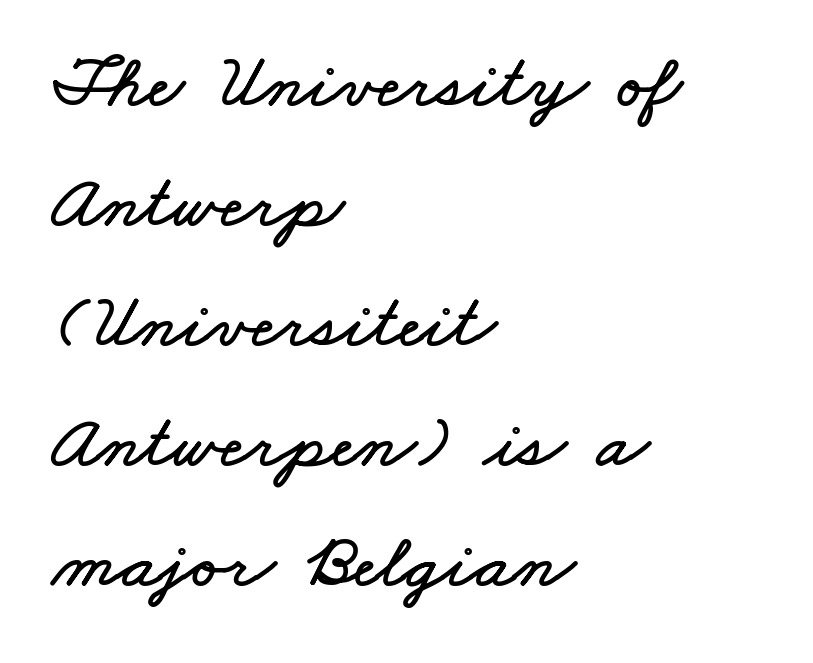
The image shows 77 px wide type; set left-aligned, normal line spacing (1.56x), normal letter spacing, not underlined; low stroke contrast and a small x-height.
